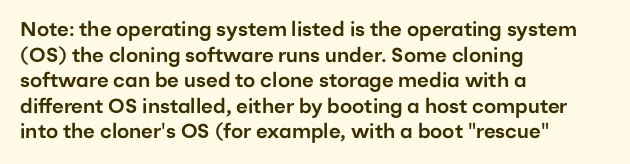
{"italic": "no", "underline": "no", "align": "left", "line_spacing": "normal", "line_spacing_ratio": 1.28, "letter_spacing": "normal", "letter_spacing_em": 0.0, "glyph_px": 20}
